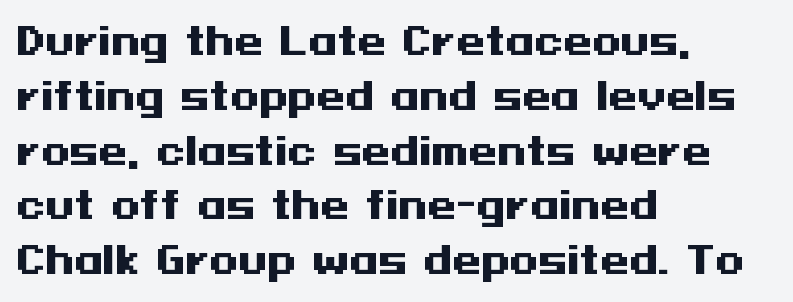
The image shows 37 px heavy, wide sans-serif type, upright; set left-aligned, normal line spacing (1.48x), normal letter spacing, not underlined; medium stroke contrast and a medium x-height.
